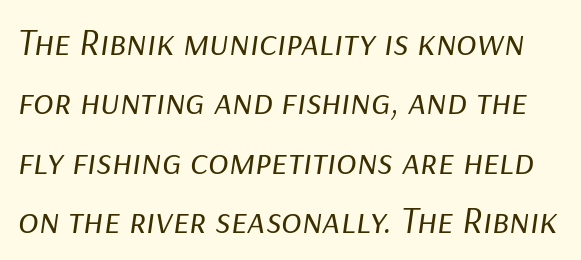
The image shows 38 px regular-weight type, italic (leaning right); set normal line spacing (1.56x), normal letter spacing, not underlined; low stroke contrast and a medium x-height.
